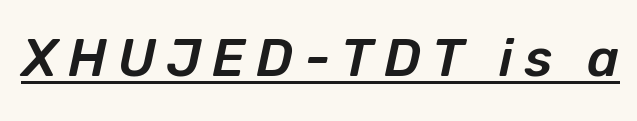
The image shows 53 px text type, italic (leaning right); set unusually wide letter spacing (+0.21 em), underlined; low stroke contrast and a medium x-height.
